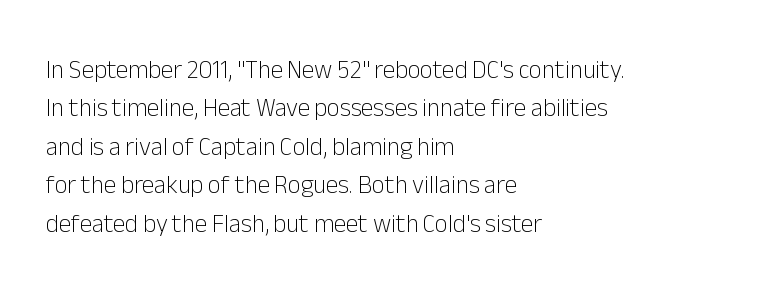
The image shows 25 px text type, upright; set left-aligned, normal line spacing (1.54x), normal letter spacing, not underlined.
